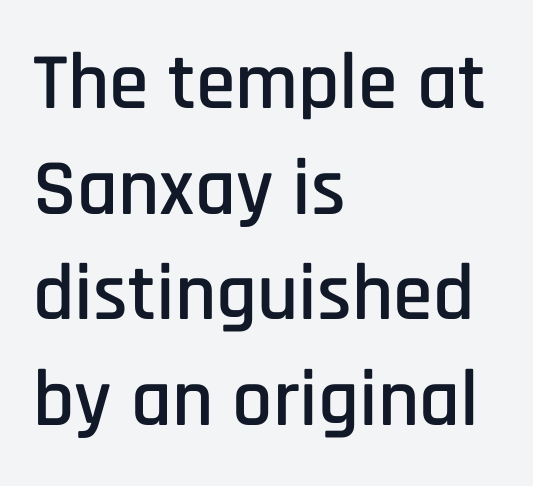
The image shows 80 px condensed sans-serif type, upright; set left-aligned, normal line spacing (1.32x), normal letter spacing, not underlined; low stroke contrast and a large x-height.
